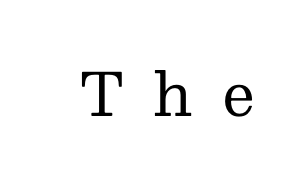
Q: Is the text bold? A: No.
Q: Is the text italic (slanted)? A: No, it is upright.
Q: Is the typeface a serif or a sans-serif typeface? A: Serif.
Q: Is the text underlined? A: No.
Q: Is the spacing between letters normal or unusually wide? A: Unusually wide.
Q: Width (condensed, normal, or wide)? A: Normal.
Q: Stroke contrast? A: Medium.
Q: x-height? A: Medium.
Q: Monospaced? A: No.
